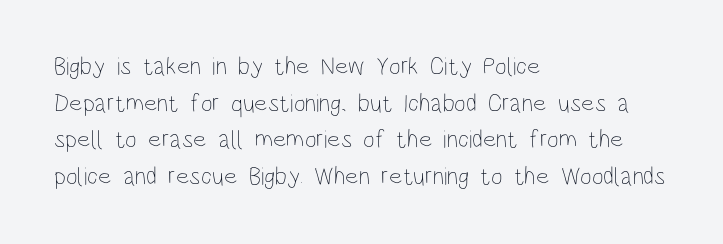
The image shows 25 px text type, upright; set left-aligned, normal line spacing (1.47x), normal letter spacing, not underlined.
